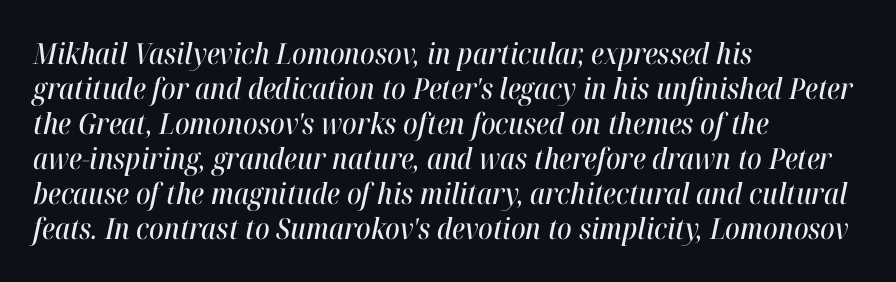
{"italic": "yes", "lean": "right", "slant_degrees": 12, "width": "condensed", "stroke_contrast": "high", "x_height": "medium", "monospaced": "no", "underline": "no", "align": "left", "line_spacing_ratio": 1.21, "letter_spacing": "normal", "letter_spacing_em": 0.0, "glyph_px": 29}
